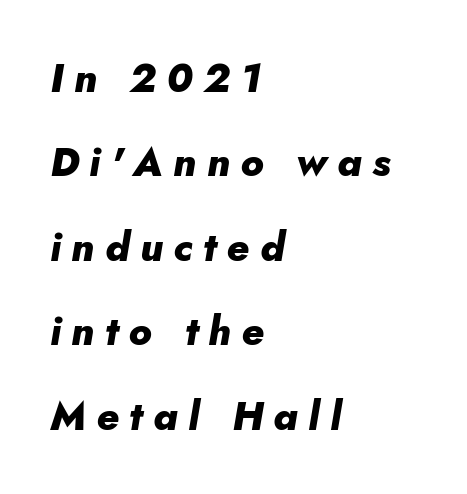
{"italic": "yes", "lean": "right", "slant_degrees": 10, "bold": "yes", "weight": "heavy", "width": "normal", "stroke_contrast": "low", "x_height": "small", "monospaced": "no", "underline": "no", "align": "left", "line_spacing": "loose", "line_spacing_ratio": 2.11, "letter_spacing": "wide", "letter_spacing_em": 0.26, "glyph_px": 40}
